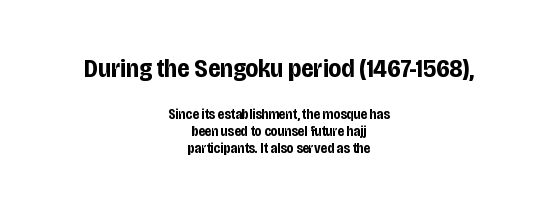
Honestly, there is no underline to notice here at all. Alignment: centered. You can tell it's not italic because the verticals are truly vertical. Does the weight exceed regular? Yes, all the way to bold. Scale decreases going downward across the two blocks.
